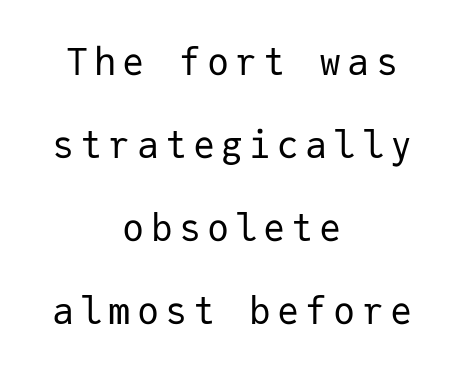
Q: Is the text bold? A: No.
Q: Is the text italic (slanted)? A: No, it is upright.
Q: Is the typeface a serif or a sans-serif typeface? A: Sans-serif.
Q: Is the text underlined? A: No.
Q: How is the paragraph aligned? A: Centered.
Q: Is the spacing between lines tight, normal or loose? A: Loose.
Q: Width (condensed, normal, or wide)? A: Normal.
Q: Stroke contrast? A: Low.
Q: x-height? A: Medium.
Q: Monospaced? A: Yes.
